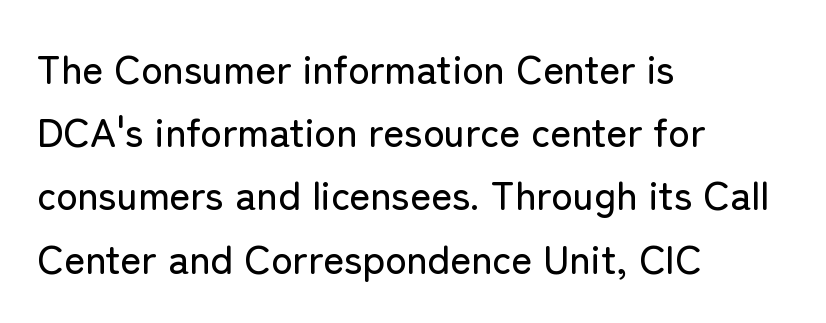
The image shows 40 px sans-serif type, upright; set left-aligned, normal line spacing (1.58x), normal letter spacing, not underlined; low stroke contrast and a medium x-height.
